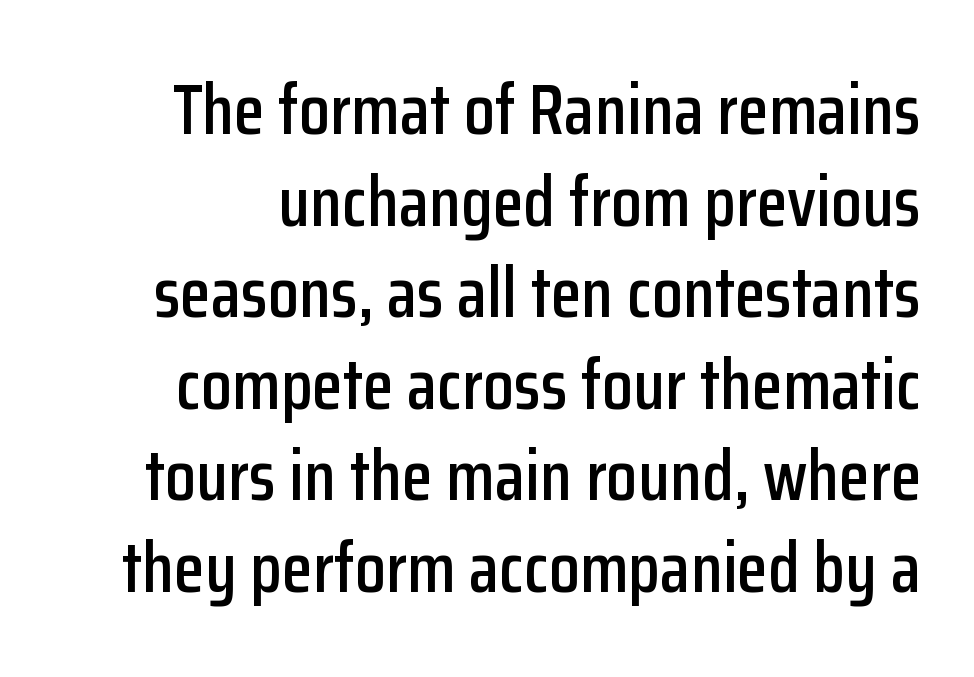
The image shows 71 px condensed sans-serif type, upright; set normal line spacing (1.29x), normal letter spacing, not underlined; low stroke contrast and a medium x-height.
